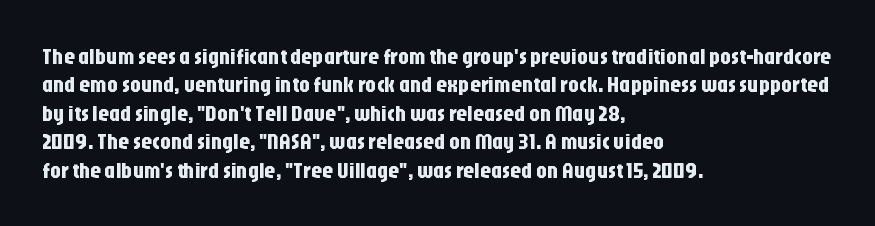
Does extra space separate the letters? No, they use regular spacing. Rows of type keep a routine distance in the vertical direction. Descender tails drop into unmarked territory. No italicization has been applied; the sample stays upright.
